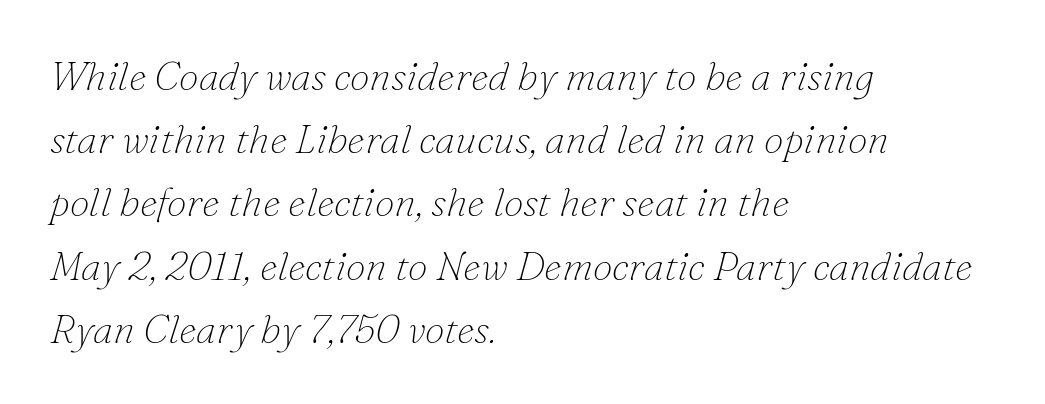
The image shows 40 px thin serif type, italic (leaning right); set left-aligned, normal line spacing (1.58x), normal letter spacing, not underlined; low stroke contrast and a small x-height.
